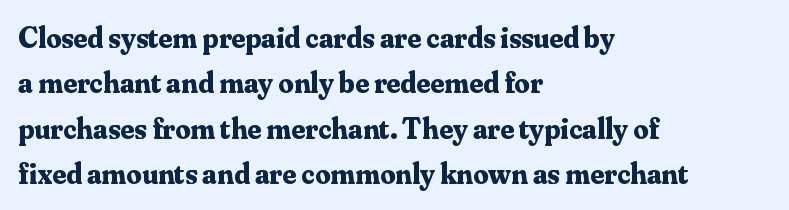
Notice how the stems are strictly vertical — no italics here. Inter-character spacing is left at the font's built-in metrics. The ragged edge is on the right, which tells us the setting is flush left. The space beneath each line is pristine and unruled. The letters advance in unequal steps, a hallmark of proportional type. This is heavy type, rendered in bold.
